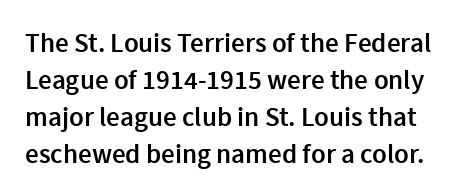
{"italic": "no", "bold": "semi", "underline": "no", "line_spacing": "normal", "line_spacing_ratio": 1.37, "letter_spacing": "normal", "letter_spacing_em": 0.0, "glyph_px": 27}
